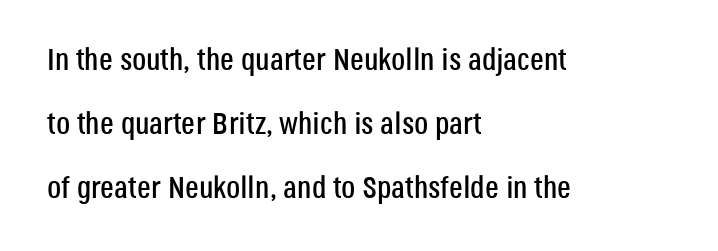
The image shows 31 px condensed sans-serif type, upright; set left-aligned, loose line spacing (2.06x), normal letter spacing, not underlined; low stroke contrast and a large x-height.
